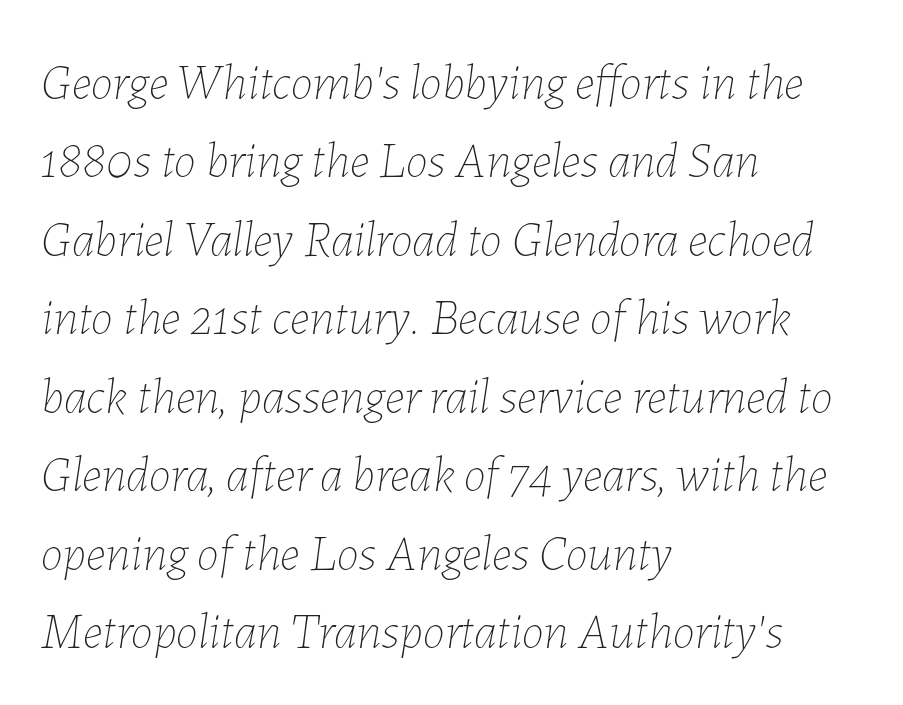
{"italic": "yes", "lean": "right", "slant_degrees": 7, "bold": "no", "weight": "thin", "width": "normal", "stroke_contrast": "low", "x_height": "medium", "monospaced": "no", "underline": "no", "align": "left", "line_spacing": "normal", "line_spacing_ratio": 1.57, "letter_spacing": "normal", "letter_spacing_em": 0.0, "glyph_px": 50}
